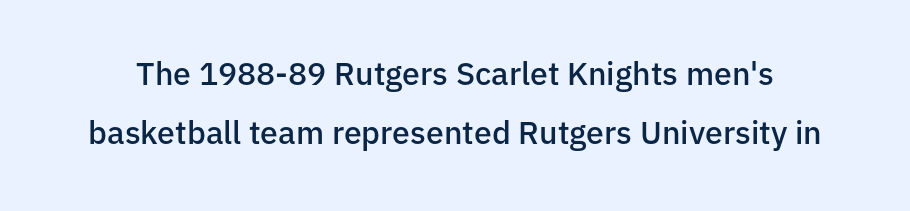
How are the letters spaced? Ordinarily, with no added tracking. Check under the words: just untouched page. Is this a fixed-width face? No — the glyphs have proportional, varying widths. The axis of the letterforms is exactly vertical.
